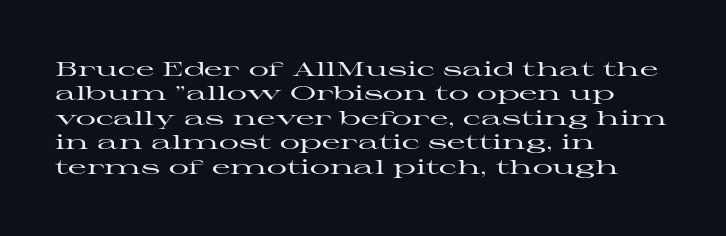
Look at the tracking — it's just the regular setting, nothing added. Horizontal alignment here is leftward, the default for most running prose. Clear beneath every line of the passage. Unlike italic type, these characters show no tilt at all.
